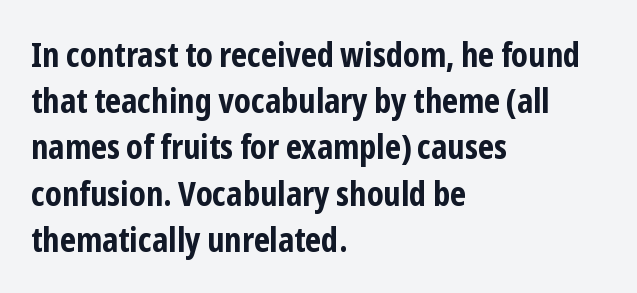
The image shows 33 px bold, condensed sans-serif type, upright; set left-aligned, normal line spacing (1.4x), normal letter spacing, not underlined; low stroke contrast and a medium x-height.
